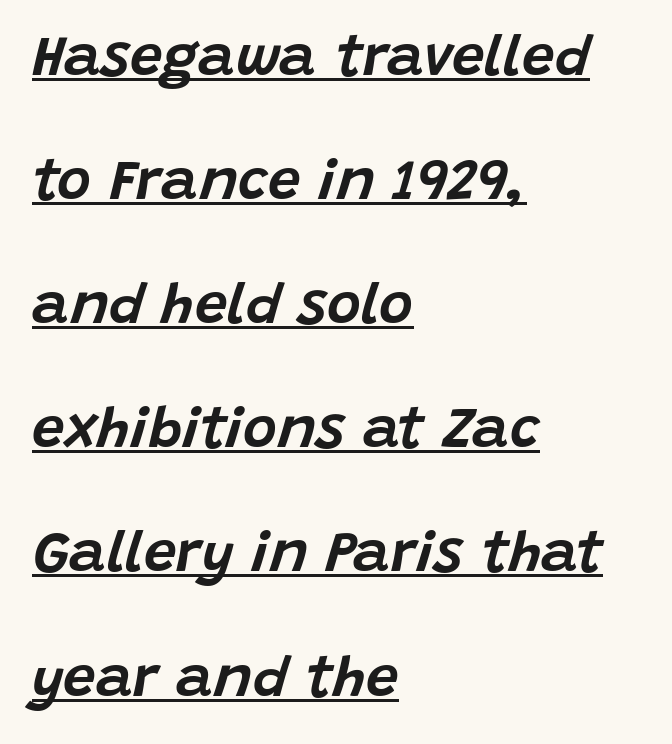
Q: Is the text italic (slanted)? A: Yes, it leans right by about 15 degrees.
Q: Is the text underlined? A: Yes.
Q: How is the paragraph aligned? A: Left-aligned.
Q: Is the spacing between letters normal or unusually wide? A: Normal.
Q: Is the spacing between lines tight, normal or loose? A: Loose.
Q: Width (condensed, normal, or wide)? A: Normal.
Q: Stroke contrast? A: Low.
Q: x-height? A: Large.
Q: Monospaced? A: No.
